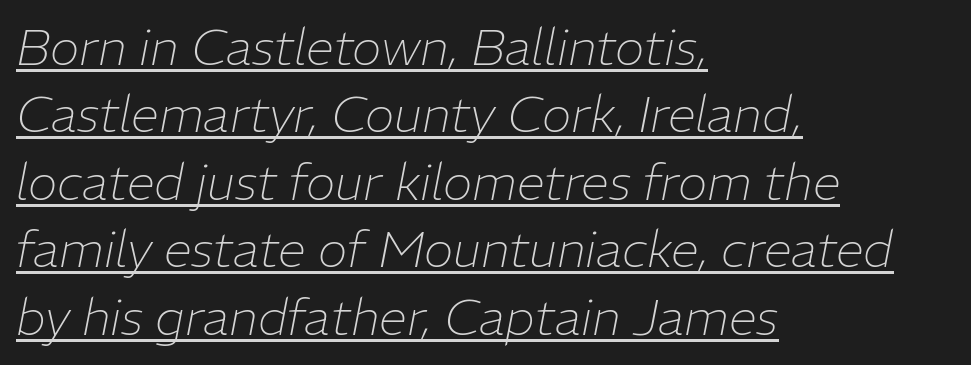
Weight: regular or lighter. The ragged edge is on the right, which tells us the setting is flush left. The string is rendered with underlining switched on. A typesetter would call this zero additional tracking. The text carries the slant typical of an italic or oblique font. A typesetter would call this leading conventional body-copy spacing.
